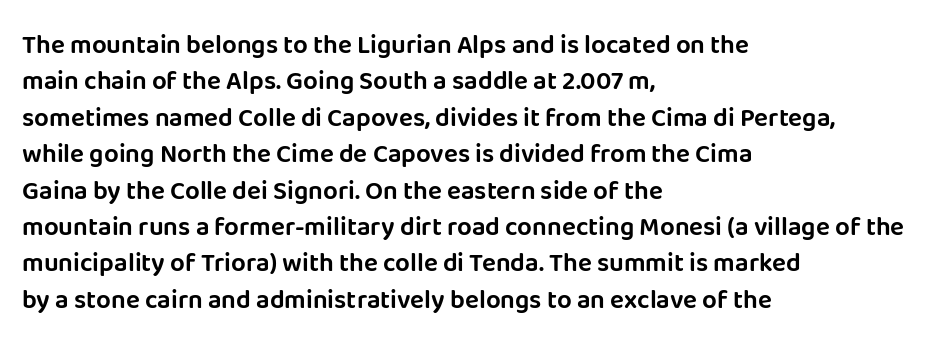
Q: Is the text italic (slanted)? A: No, it is upright.
Q: Is the text underlined? A: No.
Q: How is the paragraph aligned? A: Left-aligned.
Q: Is the spacing between letters normal or unusually wide? A: Normal.
Q: Is the spacing between lines tight, normal or loose? A: Normal.
